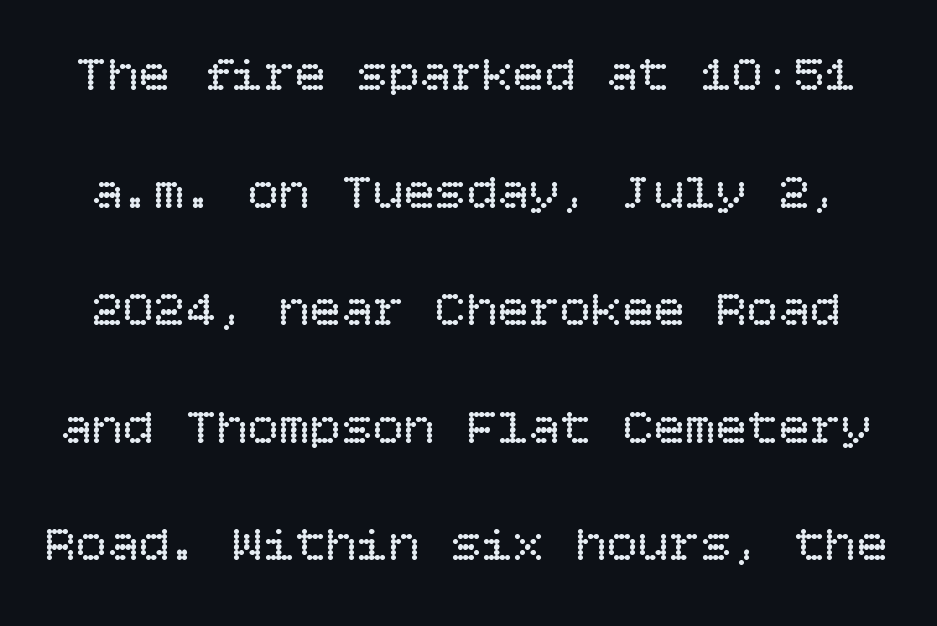
The image shows 52 px regular-weight type, upright; set loose line spacing (2.26x), normal letter spacing, not underlined; low stroke contrast and a large x-height.
